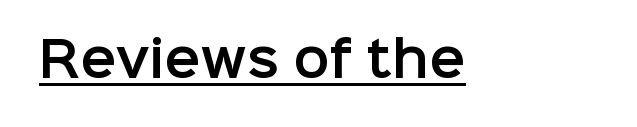
The image shows 48 px sans-serif type, upright; set normal letter spacing, underlined; low stroke contrast and a medium x-height.
